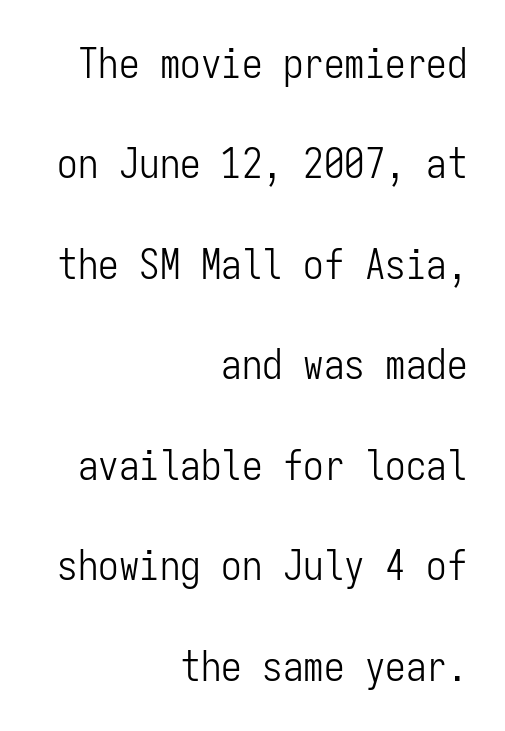
Q: Is the text bold? A: No.
Q: Is the text italic (slanted)? A: No, it is upright.
Q: Is the typeface a serif or a sans-serif typeface? A: Sans-serif.
Q: Is the text underlined? A: No.
Q: How is the paragraph aligned? A: Right-aligned.
Q: Is the spacing between letters normal or unusually wide? A: Normal.
Q: Is the spacing between lines tight, normal or loose? A: Loose.
Q: Width (condensed, normal, or wide)? A: Condensed.
Q: Stroke contrast? A: Low.
Q: x-height? A: Medium.
Q: Monospaced? A: Yes.
